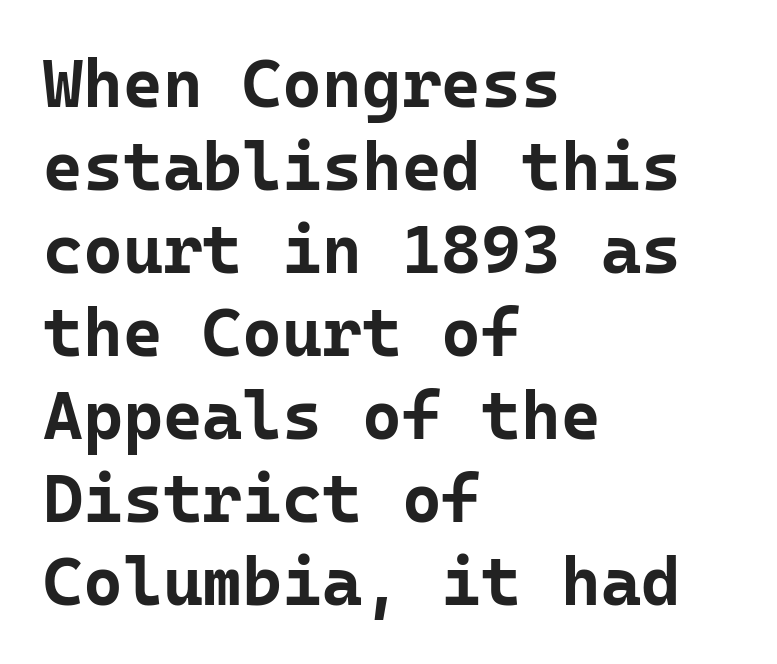
{"serif": "no", "italic": "no", "bold": "yes", "weight": "bold", "width": "normal", "stroke_contrast": "low", "x_height": "medium", "monospaced": "yes", "underline": "no", "align": "left", "line_spacing_ratio": 1.22, "letter_spacing": "normal", "letter_spacing_em": 0.0, "glyph_px": 68}
